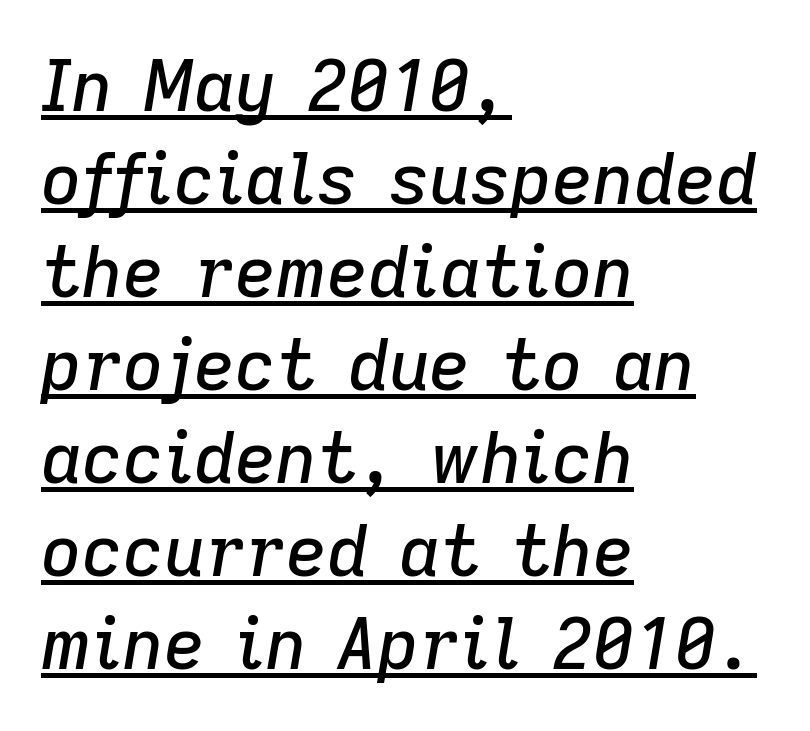
The image shows 71 px text type, italic (leaning right); set left-aligned, normal line spacing (1.31x), normal letter spacing, underlined; low stroke contrast and a medium x-height.
